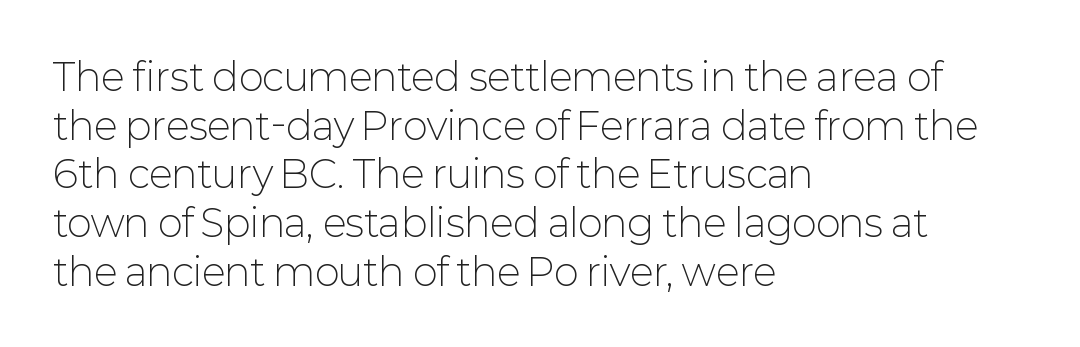
Q: Is the text bold? A: No.
Q: Is the text italic (slanted)? A: No, it is upright.
Q: Is the typeface a serif or a sans-serif typeface? A: Sans-serif.
Q: Is the text underlined? A: No.
Q: How is the paragraph aligned? A: Left-aligned.
Q: Is the spacing between letters normal or unusually wide? A: Normal.
Q: Is the spacing between lines tight, normal or loose? A: Normal.
Q: Width (condensed, normal, or wide)? A: Normal.
Q: Stroke contrast? A: Low.
Q: x-height? A: Medium.
Q: Monospaced? A: No.
